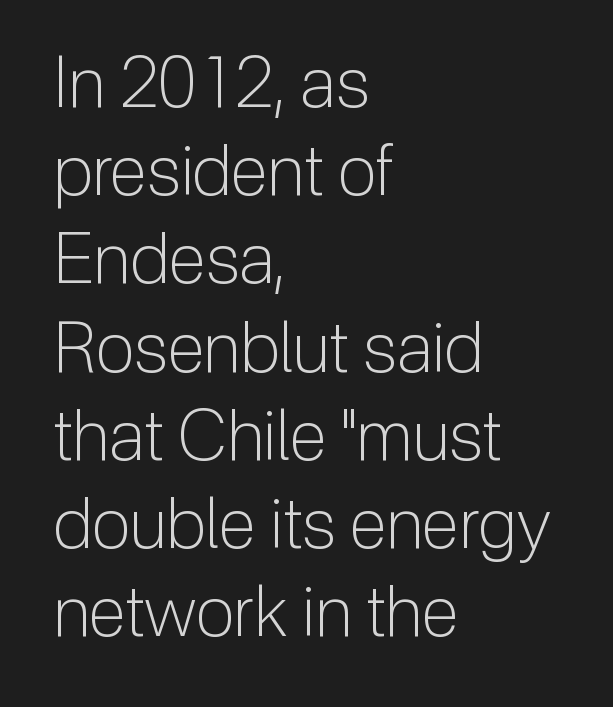
Q: Is the text bold? A: No.
Q: Is the text italic (slanted)? A: No, it is upright.
Q: Is the typeface a serif or a sans-serif typeface? A: Sans-serif.
Q: Is the text underlined? A: No.
Q: How is the paragraph aligned? A: Left-aligned.
Q: Is the spacing between letters normal or unusually wide? A: Normal.
Q: Is the spacing between lines tight, normal or loose? A: Normal.
Q: Width (condensed, normal, or wide)? A: Normal.
Q: Stroke contrast? A: Low.
Q: x-height? A: Medium.
Q: Monospaced? A: No.
